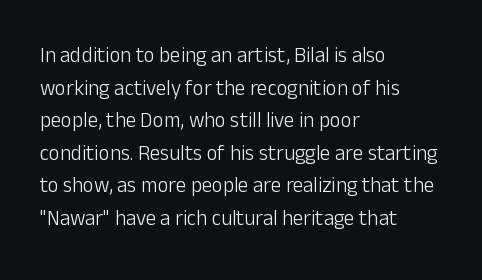
{"italic": "no", "bold": "no", "underline": "no", "align": "left", "line_spacing": "normal", "line_spacing_ratio": 1.55, "letter_spacing": "normal", "letter_spacing_em": 0.0, "glyph_px": 21}
